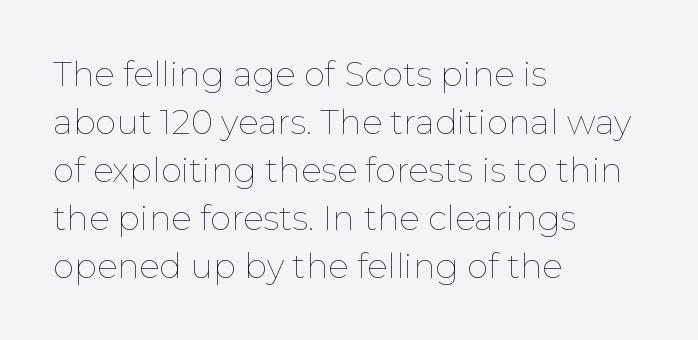
The image shows 34 px thin type, upright; set left-aligned, normal line spacing (1.41x), normal letter spacing, not underlined; low stroke contrast and a medium x-height.
